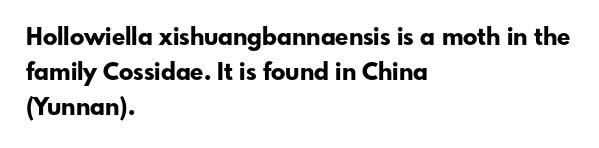
The image shows 24 px bold type, upright; set left-aligned, normal line spacing (1.46x), normal letter spacing, not underlined.
